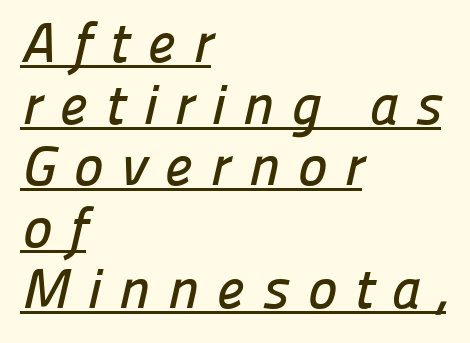
Q: Is the typeface a serif or a sans-serif typeface? A: Sans-serif.
Q: Is the text underlined? A: Yes.
Q: How is the paragraph aligned? A: Left-aligned.
Q: Is the spacing between letters normal or unusually wide? A: Unusually wide.
Q: Is the spacing between lines tight, normal or loose? A: Tight.
Q: Width (condensed, normal, or wide)? A: Normal.
Q: Stroke contrast? A: Low.
Q: x-height? A: Medium.
Q: Monospaced? A: No.
